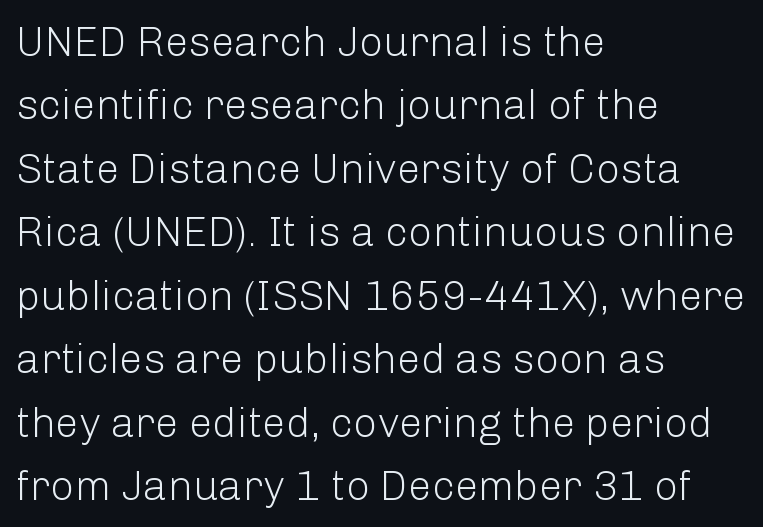
Q: Is the text bold? A: No.
Q: Is the text italic (slanted)? A: No, it is upright.
Q: Is the typeface a serif or a sans-serif typeface? A: Sans-serif.
Q: Is the text underlined? A: No.
Q: How is the paragraph aligned? A: Left-aligned.
Q: Is the spacing between letters normal or unusually wide? A: Normal.
Q: Is the spacing between lines tight, normal or loose? A: Normal.
Q: Width (condensed, normal, or wide)? A: Normal.
Q: Stroke contrast? A: Low.
Q: x-height? A: Medium.
Q: Monospaced? A: No.
